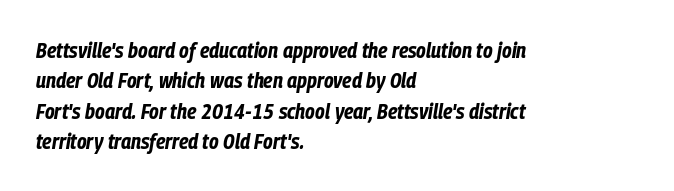
{"italic": "yes", "lean": "right", "slant_degrees": 9, "bold": "yes", "underline": "no", "align": "left", "line_spacing": "normal", "line_spacing_ratio": 1.38, "letter_spacing": "normal", "letter_spacing_em": 0.0, "glyph_px": 22}
